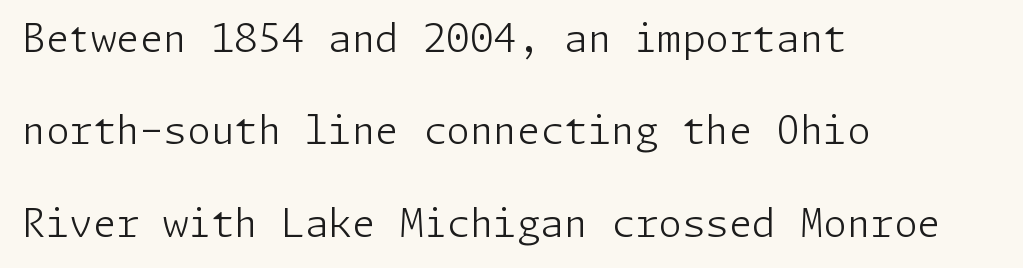
The image shows 38 px light sans-serif type, upright; set left-aligned, loose line spacing (2.43x), normal letter spacing, not underlined; low stroke contrast and a medium x-height.
